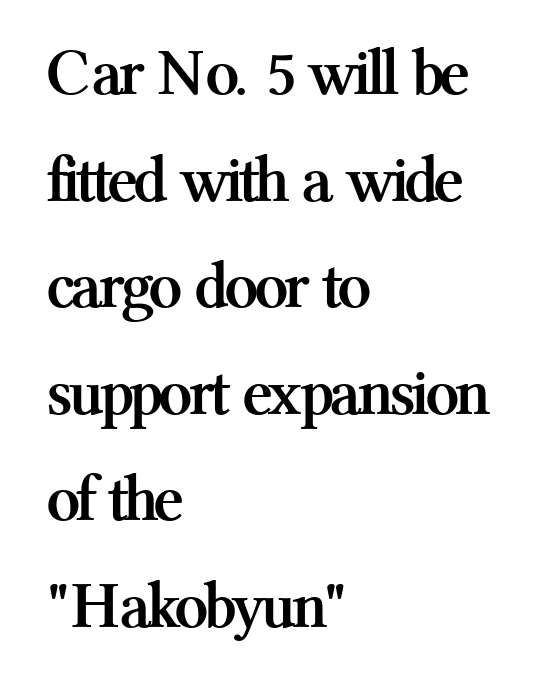
Q: Is the text bold? A: Yes.
Q: Is the text italic (slanted)? A: No, it is upright.
Q: Is the typeface a serif or a sans-serif typeface? A: Serif.
Q: Is the text underlined? A: No.
Q: How is the paragraph aligned? A: Left-aligned.
Q: Is the spacing between letters normal or unusually wide? A: Normal.
Q: Is the spacing between lines tight, normal or loose? A: Normal.
Q: Width (condensed, normal, or wide)? A: Normal.
Q: Stroke contrast? A: Medium.
Q: x-height? A: Medium.
Q: Monospaced? A: No.
